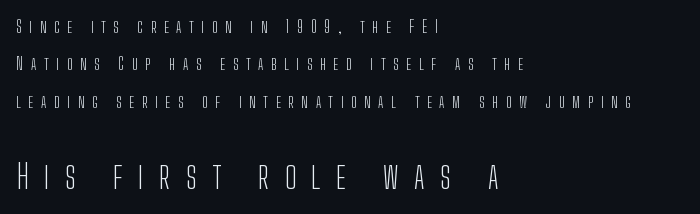
The image shows 34 px light, condensed sans-serif type, upright; set left-aligned, loose line spacing (2.2x), unusually wide letter spacing (+0.45 em), not underlined; the second (bottom) block is 2.0x larger; low stroke contrast and a medium x-height.
